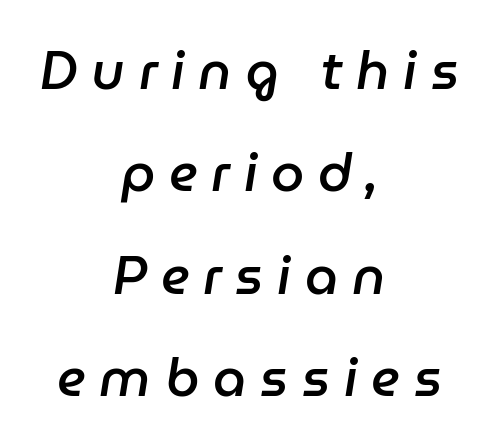
In terms of weight, the rendering is demibold, just under bold. The whitespace from short lines is split evenly between both sides. Plain, unruled lines of type. Honestly, the letter spacing is so wide it's the main thing you notice. The face used here is proportionally spaced, like ordinary book or web type. The passage shown leans; its letterforms are oblique.
